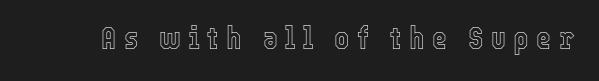
Q: Is the text italic (slanted)? A: No, it is upright.
Q: Is the text underlined? A: No.
Q: Is the spacing between letters normal or unusually wide? A: Unusually wide.
Q: Width (condensed, normal, or wide)? A: Condensed.
Q: x-height? A: Medium.
Q: Monospaced? A: No.
